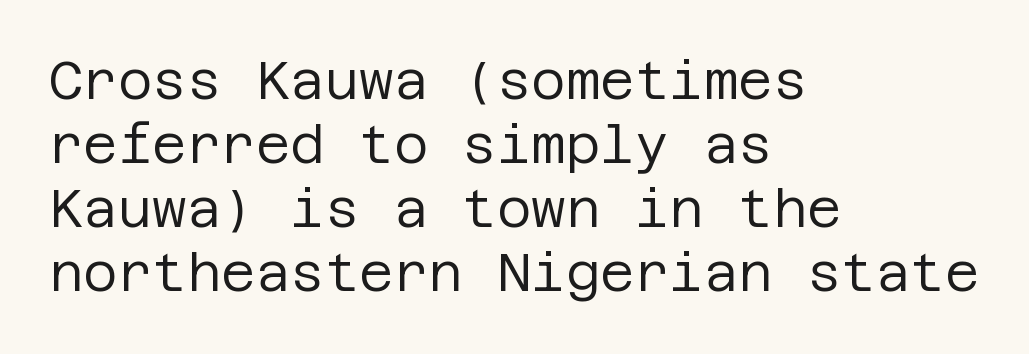
Q: Is the text bold? A: No.
Q: Is the text italic (slanted)? A: No, it is upright.
Q: Is the typeface a serif or a sans-serif typeface? A: Sans-serif.
Q: Is the text underlined? A: No.
Q: How is the paragraph aligned? A: Left-aligned.
Q: Is the spacing between letters normal or unusually wide? A: Normal.
Q: Width (condensed, normal, or wide)? A: Normal.
Q: Stroke contrast? A: Low.
Q: x-height? A: Large.
